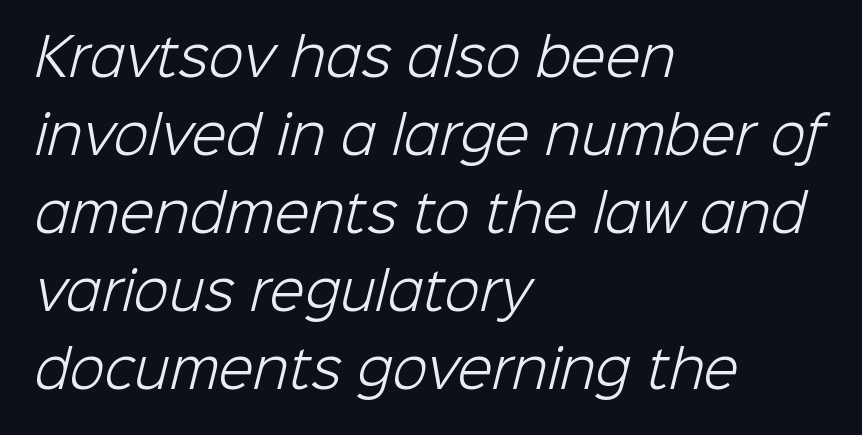
Q: Is the text bold? A: No.
Q: Is the typeface a serif or a sans-serif typeface? A: Sans-serif.
Q: Is the text underlined? A: No.
Q: How is the paragraph aligned? A: Left-aligned.
Q: Is the spacing between letters normal or unusually wide? A: Normal.
Q: Is the spacing between lines tight, normal or loose? A: Normal.
Q: Width (condensed, normal, or wide)? A: Normal.
Q: Stroke contrast? A: Low.
Q: x-height? A: Medium.
Q: Monospaced? A: No.
